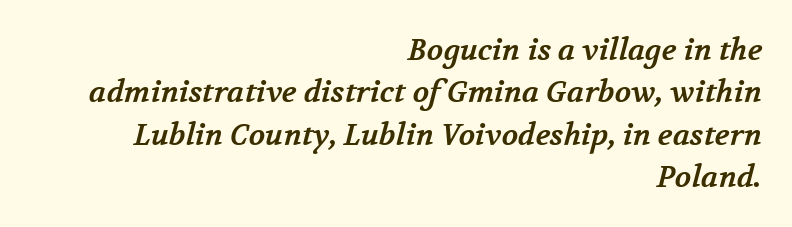
Q: Is the text bold? A: Yes.
Q: Is the typeface a serif or a sans-serif typeface? A: Serif.
Q: Is the text underlined? A: No.
Q: How is the paragraph aligned? A: Right-aligned.
Q: Is the spacing between letters normal or unusually wide? A: Normal.
Q: Is the spacing between lines tight, normal or loose? A: Normal.
Q: Width (condensed, normal, or wide)? A: Normal.
Q: Stroke contrast? A: Medium.
Q: x-height? A: Medium.
Q: Monospaced? A: No.
